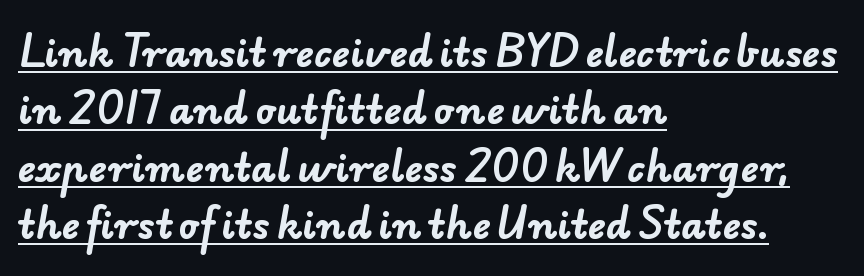
Q: Is the text bold? A: Yes.
Q: Is the typeface a serif or a sans-serif typeface? A: Sans-serif.
Q: Is the text underlined? A: Yes.
Q: How is the paragraph aligned? A: Left-aligned.
Q: Is the spacing between letters normal or unusually wide? A: Normal.
Q: Is the spacing between lines tight, normal or loose? A: Normal.
Q: Width (condensed, normal, or wide)? A: Normal.
Q: Stroke contrast? A: Low.
Q: x-height? A: Small.
Q: Monospaced? A: No.
